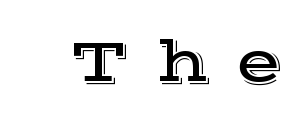
The passage shown has open, widely tracked lettering throughout. Bare-footed words on every line. Note: serifs present on the glyphs. It's the straight-up-and-down kind of type. Character widths vary here, with narrow letters taking less room than wide ones.
